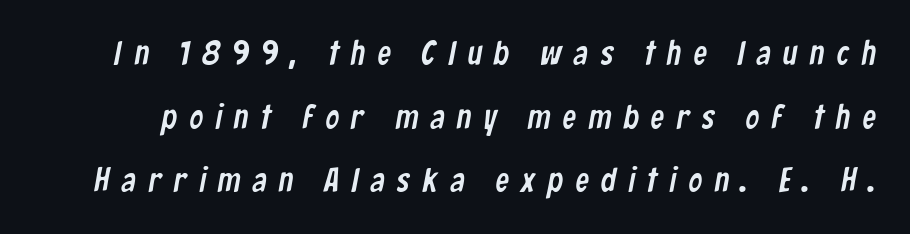
Q: Is the typeface a serif or a sans-serif typeface? A: Sans-serif.
Q: Is the text underlined? A: No.
Q: Is the spacing between letters normal or unusually wide? A: Unusually wide.
Q: Width (condensed, normal, or wide)? A: Condensed.
Q: Stroke contrast? A: Low.
Q: x-height? A: Medium.
Q: Monospaced? A: No.
